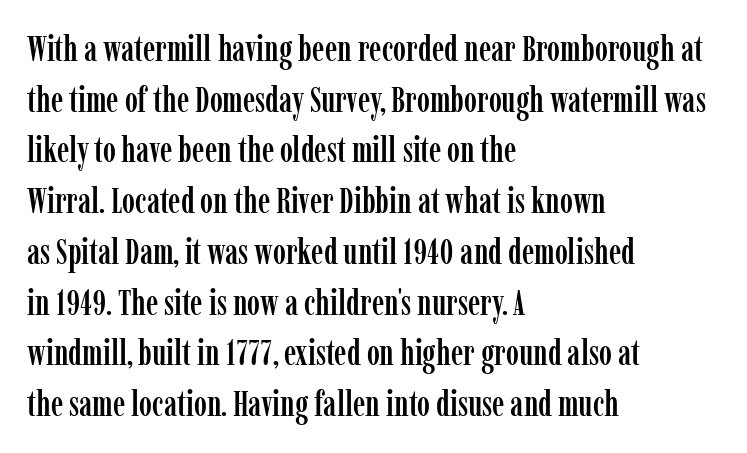
Q: Is the text italic (slanted)? A: No, it is upright.
Q: Is the typeface a serif or a sans-serif typeface? A: Serif.
Q: Is the text underlined? A: No.
Q: How is the paragraph aligned? A: Left-aligned.
Q: Is the spacing between letters normal or unusually wide? A: Normal.
Q: Is the spacing between lines tight, normal or loose? A: Normal.
Q: Width (condensed, normal, or wide)? A: Condensed.
Q: Stroke contrast? A: Low.
Q: x-height? A: Medium.
Q: Monospaced? A: No.
